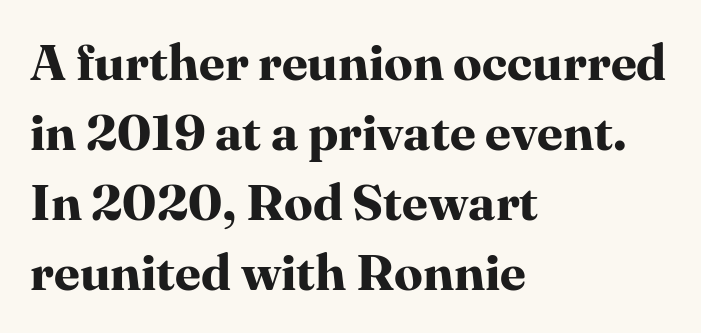
Q: Is the text bold? A: Yes.
Q: Is the text italic (slanted)? A: No, it is upright.
Q: Is the typeface a serif or a sans-serif typeface? A: Serif.
Q: Is the text underlined? A: No.
Q: How is the paragraph aligned? A: Left-aligned.
Q: Is the spacing between letters normal or unusually wide? A: Normal.
Q: Is the spacing between lines tight, normal or loose? A: Normal.
Q: Width (condensed, normal, or wide)? A: Normal.
Q: Stroke contrast? A: High.
Q: x-height? A: Medium.
Q: Monospaced? A: No.
